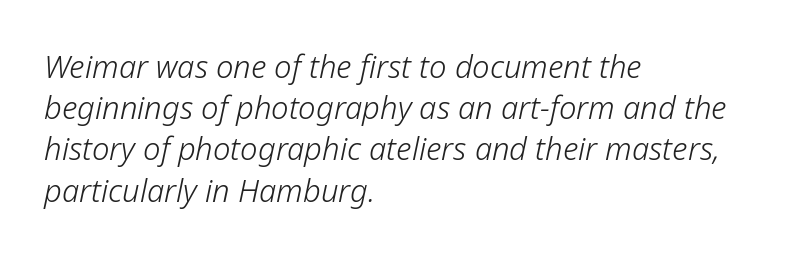
{"italic": "yes", "lean": "right", "slant_degrees": 12, "bold": "no", "weight": "light", "width": "normal", "stroke_contrast": "low", "x_height": "medium", "monospaced": "no", "underline": "no", "align": "left", "line_spacing": "normal", "line_spacing_ratio": 1.33, "letter_spacing": "normal", "letter_spacing_em": 0.0, "glyph_px": 31}
